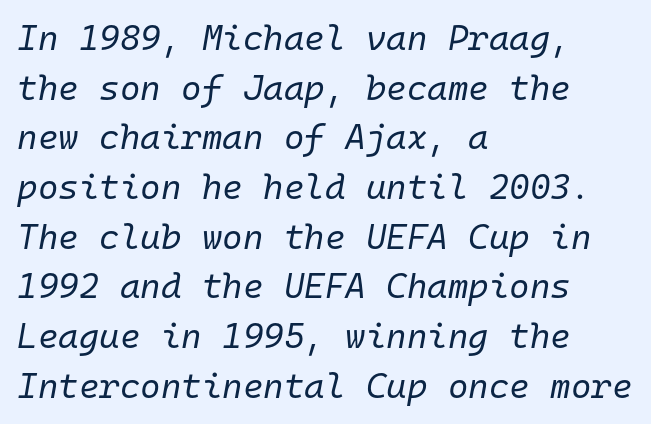
{"italic": "yes", "lean": "right", "slant_degrees": 10, "bold": "no", "weight": "regular", "width": "normal", "stroke_contrast": "low", "x_height": "medium", "monospaced": "yes", "underline": "no", "align": "left", "line_spacing": "normal", "line_spacing_ratio": 1.42, "letter_spacing": "normal", "letter_spacing_em": 0.0, "glyph_px": 35}
